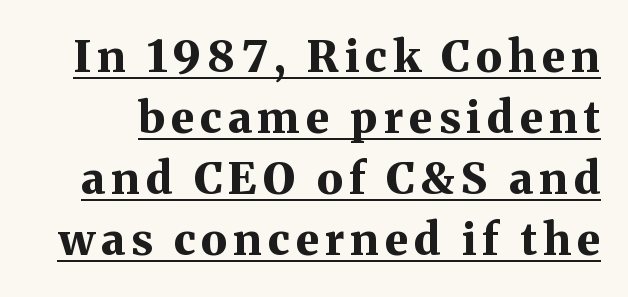
{"serif": "yes", "italic": "no", "bold": "yes", "weight": "bold", "width": "normal", "stroke_contrast": "medium", "x_height": "medium", "monospaced": "no", "underline": "yes", "line_spacing": "normal", "line_spacing_ratio": 1.39, "glyph_px": 44}
